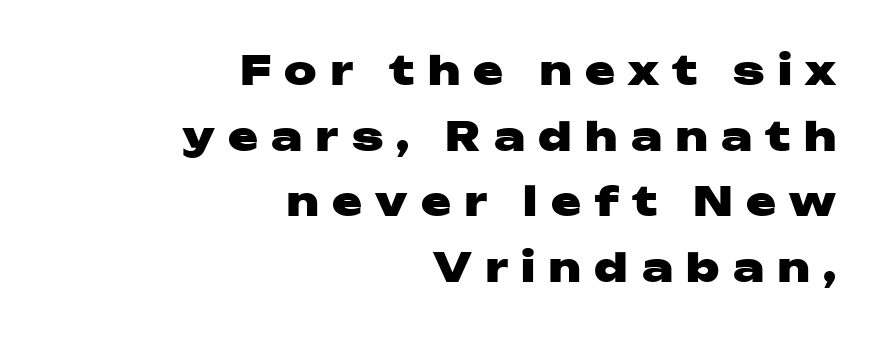
Each row of text sits above clean, open space. These words are printed bold, with thick strokes throughout. Every row of glyphs terminates at an identical x-position on the right. The typeface chosen for these lines omits serifs.
